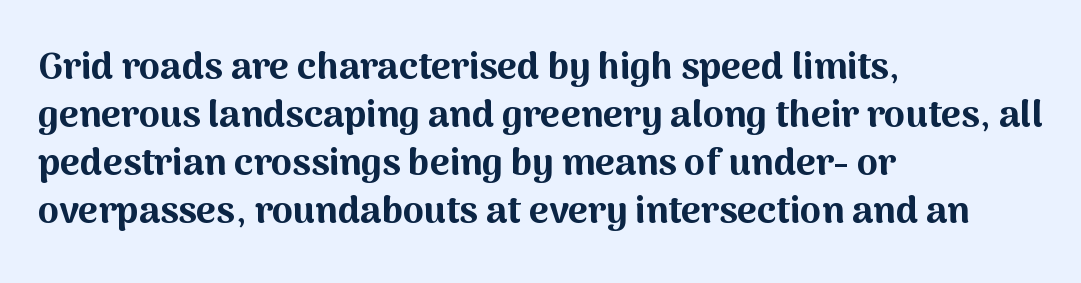
The image shows 38 px bold sans-serif type, upright; set left-aligned, normal line spacing (1.26x), normal letter spacing, not underlined; medium stroke contrast and a medium x-height.
